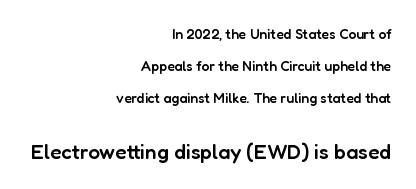
Q: Is the text bold? A: Semi-bold.
Q: Is the text italic (slanted)? A: No, it is upright.
Q: Is the text underlined? A: No.
Q: How is the paragraph aligned? A: Right-aligned.
Q: Is the spacing between letters normal or unusually wide? A: Normal.
Q: Is the spacing between lines tight, normal or loose? A: Loose.
Q: Which block of text is set in a larger size, the first (top) or the second (bottom)? A: The second (bottom) one.
